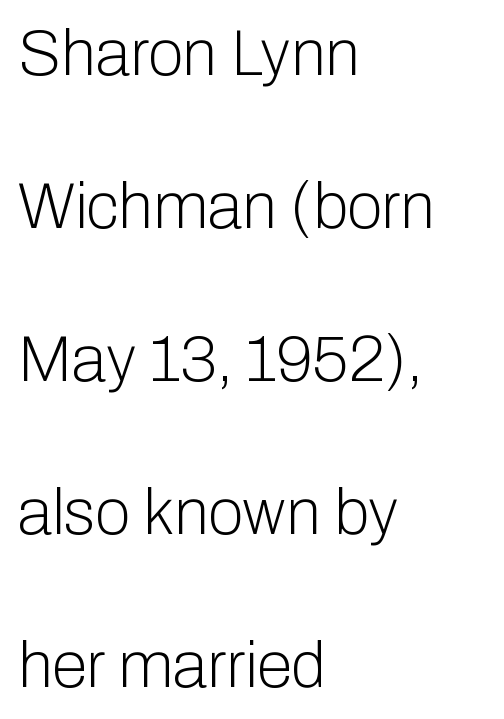
One glance says open: line gaps are wider than usual. Posture: vertical. The face used here is proportionally spaced, like ordinary book or web type. Observe the ordinary spacing: letters are neighbours, not strangers. The foot of each line stays bare and open. If you drew a ruler down the left edge, every line would touch it.
